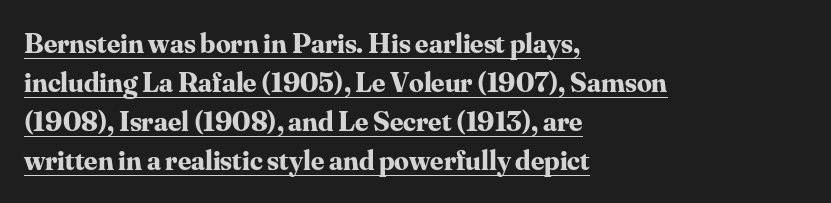
The image shows 29 px bold serif type, upright; set left-aligned, normal line spacing (1.35x), normal letter spacing, underlined; medium stroke contrast and a small x-height.
